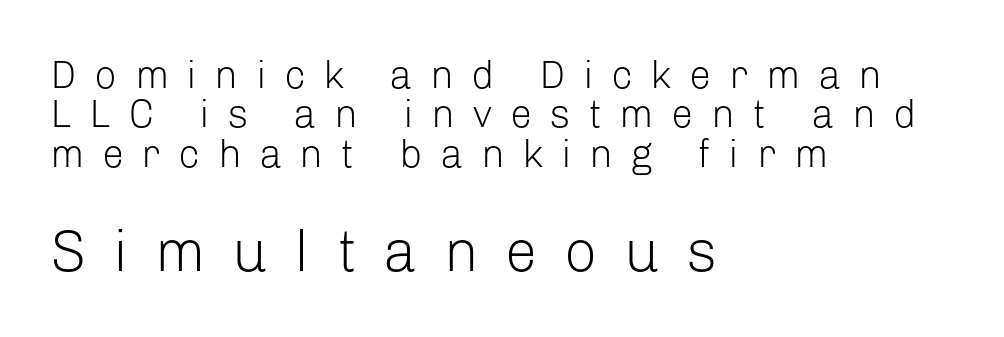
Q: Is the text bold? A: No.
Q: Is the text italic (slanted)? A: No, it is upright.
Q: Is the typeface a serif or a sans-serif typeface? A: Sans-serif.
Q: Is the text underlined? A: No.
Q: How is the paragraph aligned? A: Left-aligned.
Q: Is the spacing between letters normal or unusually wide? A: Unusually wide.
Q: Is the spacing between lines tight, normal or loose? A: Tight.
Q: Which block of text is set in a larger size, the first (top) or the second (bottom)? A: The second (bottom) one.
Q: Width (condensed, normal, or wide)? A: Normal.
Q: Stroke contrast? A: Low.
Q: x-height? A: Medium.
Q: Monospaced? A: No.
